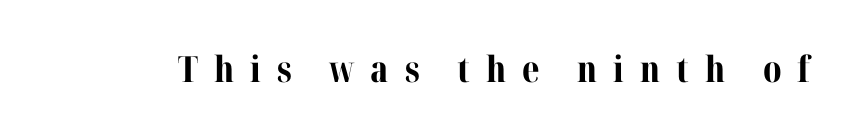
Q: Is the text bold? A: Yes.
Q: Is the text italic (slanted)? A: No, it is upright.
Q: Is the typeface a serif or a sans-serif typeface? A: Serif.
Q: Is the text underlined? A: No.
Q: Is the spacing between letters normal or unusually wide? A: Unusually wide.
Q: Width (condensed, normal, or wide)? A: Normal.
Q: Stroke contrast? A: Medium.
Q: x-height? A: Medium.
Q: Monospaced? A: No.
